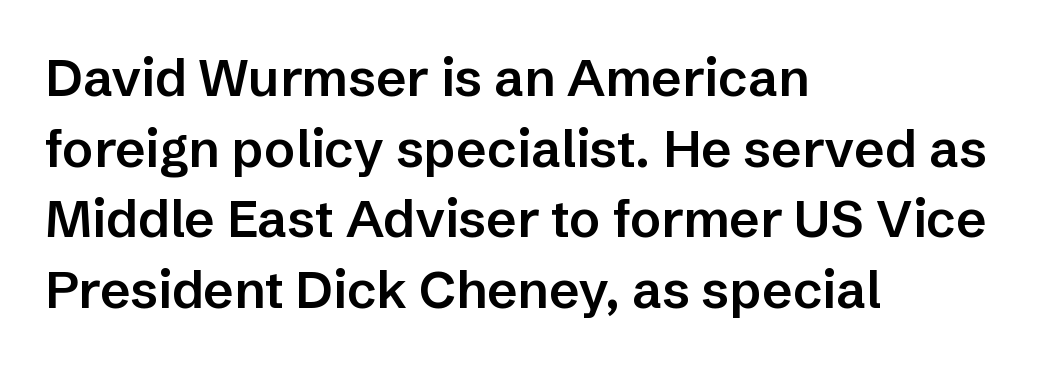
{"serif": "no", "italic": "no", "bold": "semi", "weight": "semibold", "width": "normal", "stroke_contrast": "low", "x_height": "medium", "monospaced": "no", "underline": "no", "align": "left", "line_spacing": "normal", "line_spacing_ratio": 1.36, "letter_spacing": "normal", "letter_spacing_em": 0.0, "glyph_px": 52}
